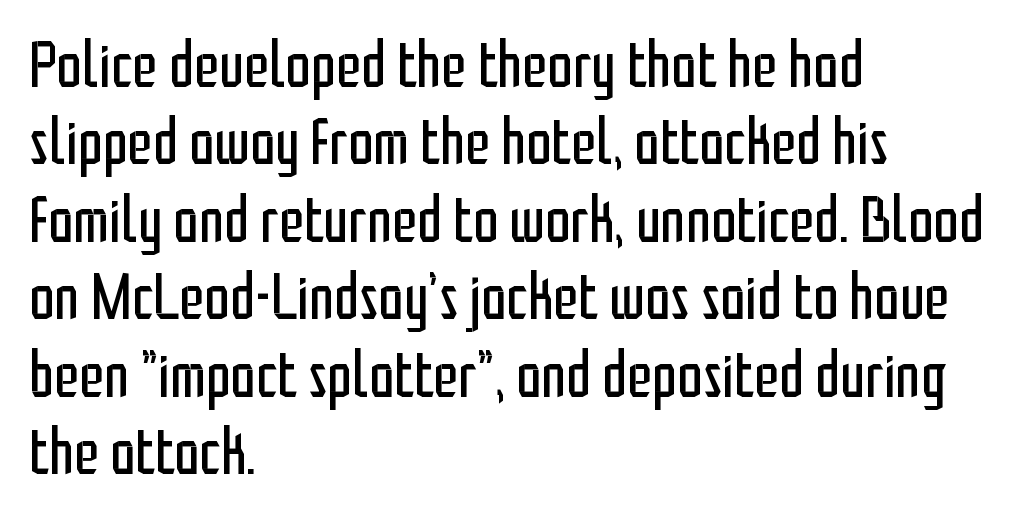
Where is the straight margin? On the left. Quick note: underline off. Italic? Not at all — the glyphs are vertical. Vertical stems look standard width or narrower in stroke. This sample uses plain, unmodified letter spacing.
